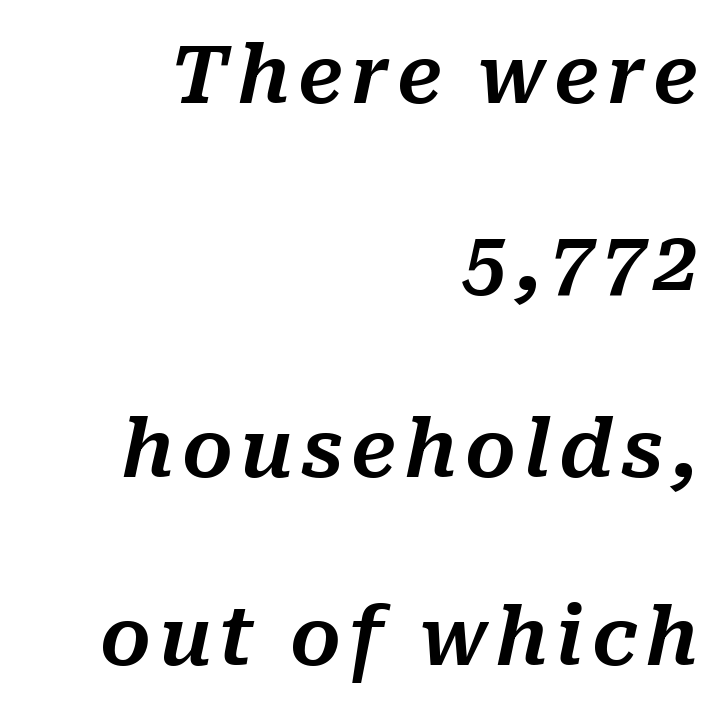
Q: Is the text italic (slanted)? A: Yes, it leans right by about 10 degrees.
Q: Is the text underlined? A: No.
Q: How is the paragraph aligned? A: Right-aligned.
Q: Is the spacing between lines tight, normal or loose? A: Loose.
Q: Width (condensed, normal, or wide)? A: Normal.
Q: Stroke contrast? A: Medium.
Q: x-height? A: Medium.
Q: Monospaced? A: No.
